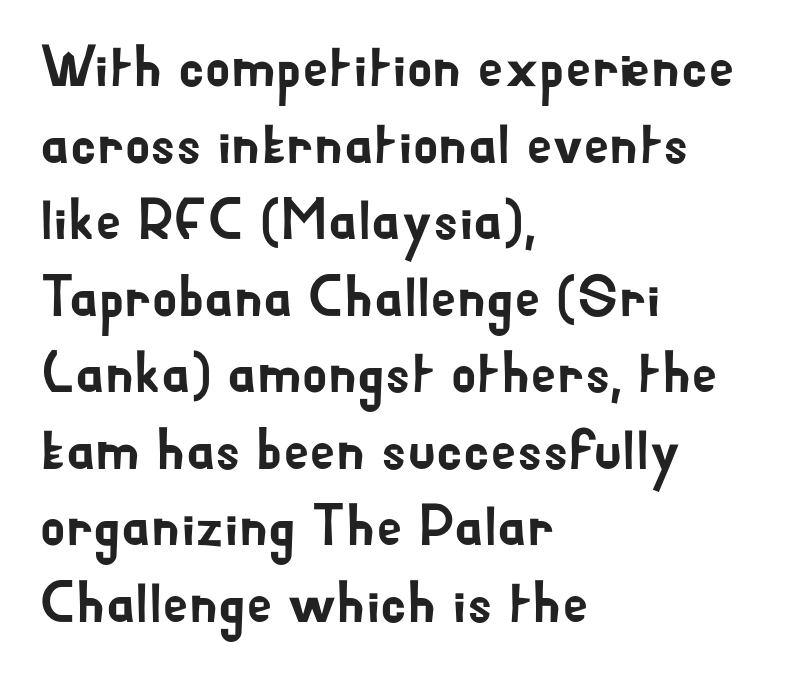
Q: Is the text italic (slanted)? A: No, it is upright.
Q: Is the typeface a serif or a sans-serif typeface? A: Sans-serif.
Q: Is the text underlined? A: No.
Q: How is the paragraph aligned? A: Left-aligned.
Q: Is the spacing between letters normal or unusually wide? A: Normal.
Q: Is the spacing between lines tight, normal or loose? A: Normal.
Q: Width (condensed, normal, or wide)? A: Normal.
Q: Stroke contrast? A: Low.
Q: x-height? A: Small.
Q: Monospaced? A: No.
